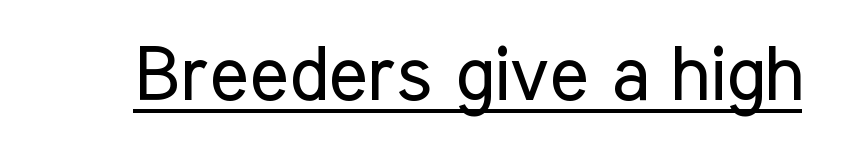
The rendering shows plain stroke endings on the letterforms — a sans-serif design. A roman cut, with each character standing at attention. A typographer would call this underscored text. Think standard paragraph weight, or any step lighter than that. The letters advance in unequal steps, a hallmark of proportional type.
